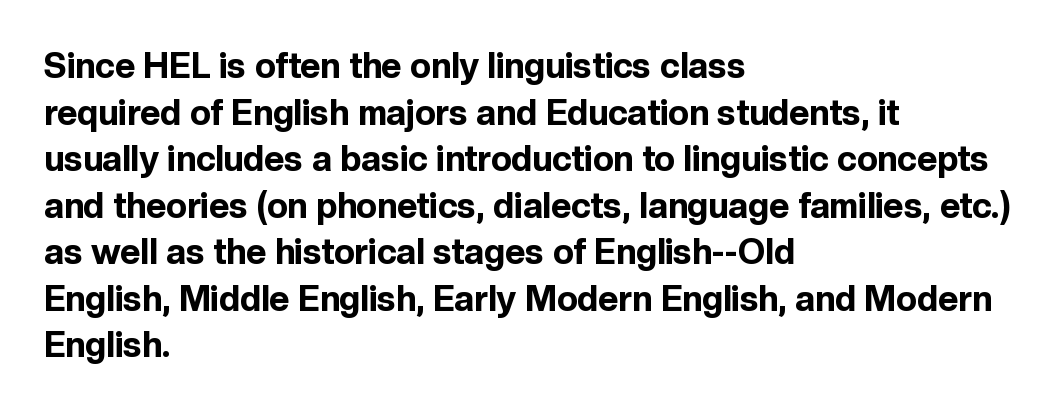
The image shows 35 px bold sans-serif type, upright; set left-aligned, normal line spacing (1.33x), normal letter spacing, not underlined; a medium x-height.
